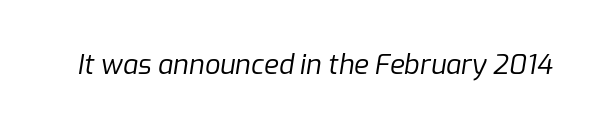
Q: Is the text bold? A: No.
Q: Is the text italic (slanted)? A: Yes, it leans right by about 9 degrees.
Q: Is the text underlined? A: No.
Q: Is the spacing between letters normal or unusually wide? A: Normal.
